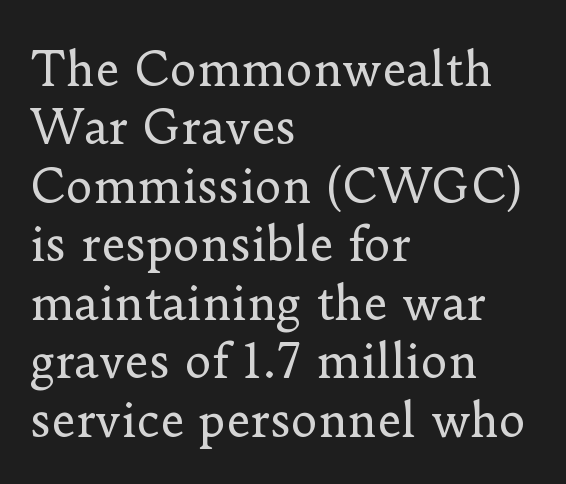
This sample is left-justified, so line endings fall wherever the words run out. This sample has the flowing, uneven cadence of proportional lettering. In terms of posture, this sample is upright. Each new line begins a customary step beneath the previous one.
